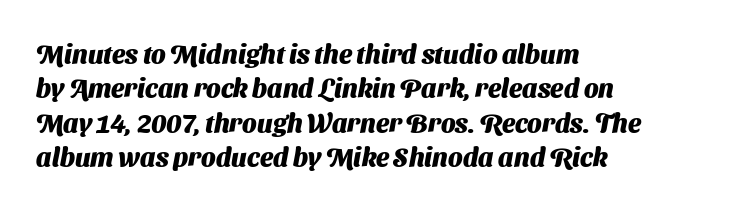
The image shows 26 px bold type; set left-aligned, normal line spacing (1.32x), normal letter spacing, not underlined.
